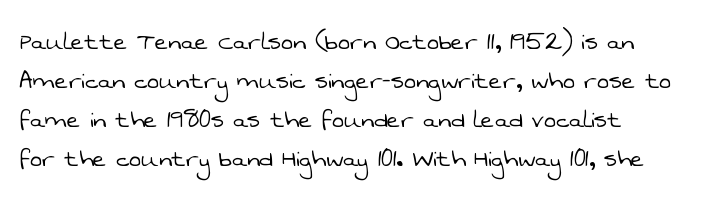
The image shows 29 px light sans-serif type; set left-aligned, normal line spacing (1.34x), normal letter spacing, not underlined; low stroke contrast and a medium x-height.
